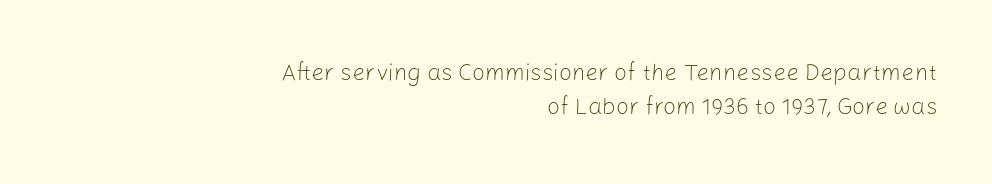
{"italic": "no", "bold": "no", "underline": "no", "align": "right", "line_spacing": "normal", "line_spacing_ratio": 1.5, "letter_spacing": "normal", "letter_spacing_em": 0.0, "glyph_px": 23}
